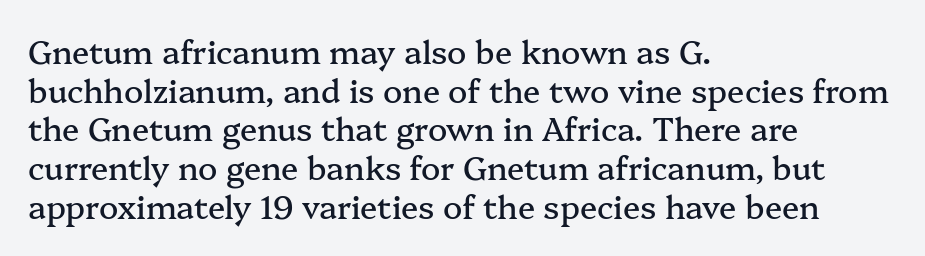
The image shows 32 px serif type, upright; set left-aligned, line spacing 1.21x, normal letter spacing, not underlined; medium stroke contrast and a medium x-height.
